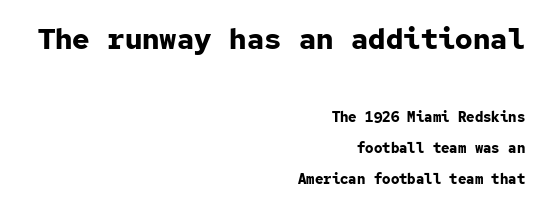
{"serif": "no", "italic": "no", "bold": "yes", "weight": "bold", "width": "normal", "stroke_contrast": "low", "x_height": "medium", "monospaced": "yes", "underline": "no", "align": "right", "line_spacing": "loose", "line_spacing_ratio": 2.22, "letter_spacing": "normal", "letter_spacing_em": 0.0, "larger_block": "first", "size_ratio": 2.07, "glyph_px": 29}
